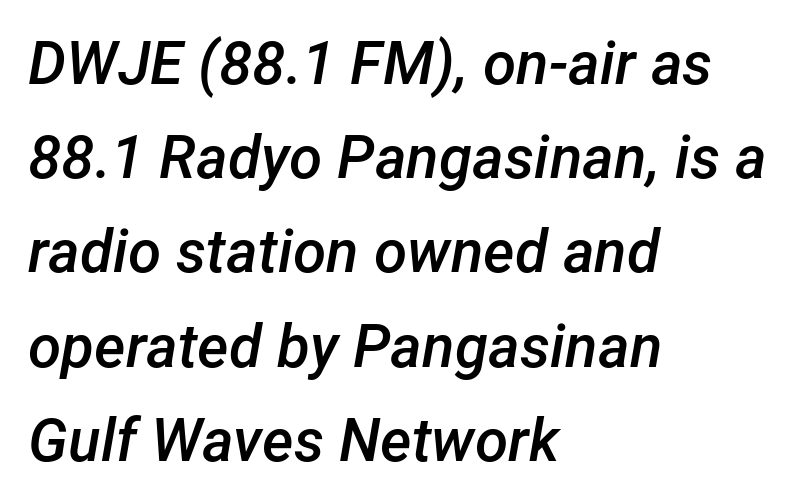
The image shows 60 px semibold type, italic (leaning right); set left-aligned, normal line spacing (1.57x), normal letter spacing, not underlined; low stroke contrast and a medium x-height.
